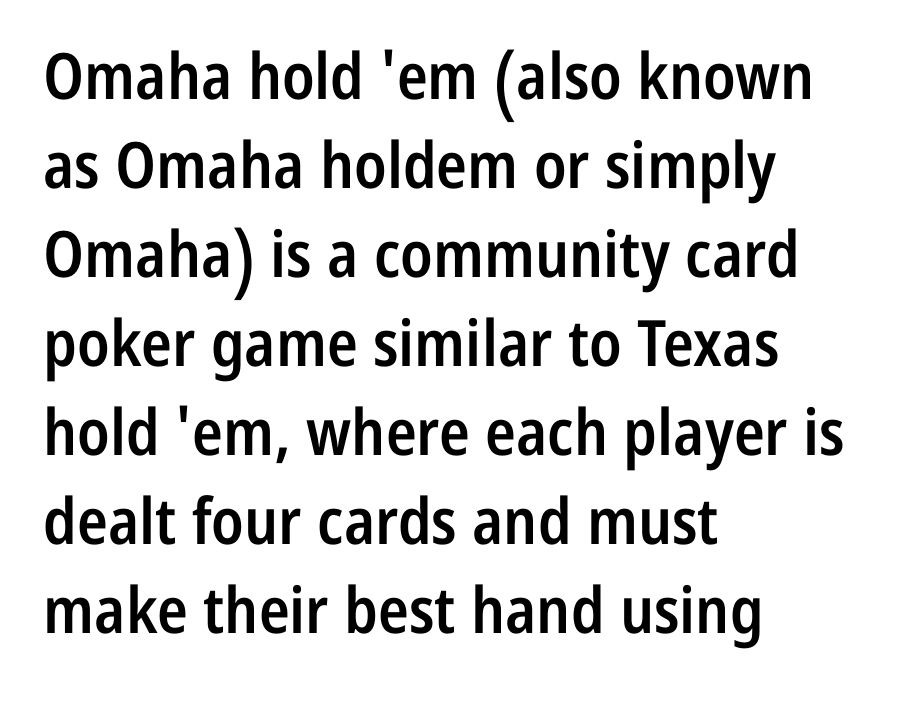
{"serif": "no", "italic": "no", "bold": "semi", "weight": "semibold", "width": "condensed", "stroke_contrast": "low", "x_height": "medium", "monospaced": "no", "underline": "no", "align": "left", "line_spacing": "normal", "line_spacing_ratio": 1.39, "letter_spacing": "normal", "letter_spacing_em": 0.0, "glyph_px": 64}
